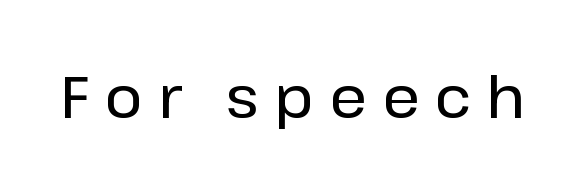
{"serif": "no", "italic": "no", "width": "normal", "stroke_contrast": "low", "x_height": "medium", "monospaced": "no", "underline": "no", "letter_spacing": "wide", "letter_spacing_em": 0.26, "glyph_px": 58}
